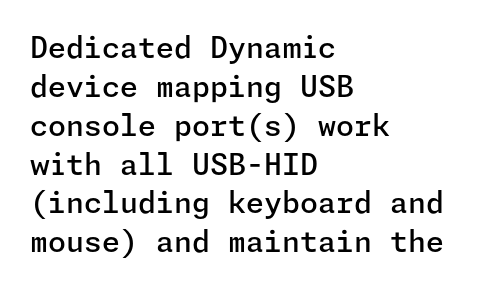
The image shows 29 px semibold sans-serif type, upright; set left-aligned, normal line spacing (1.34x), normal letter spacing, not underlined; low stroke contrast and a medium x-height.
